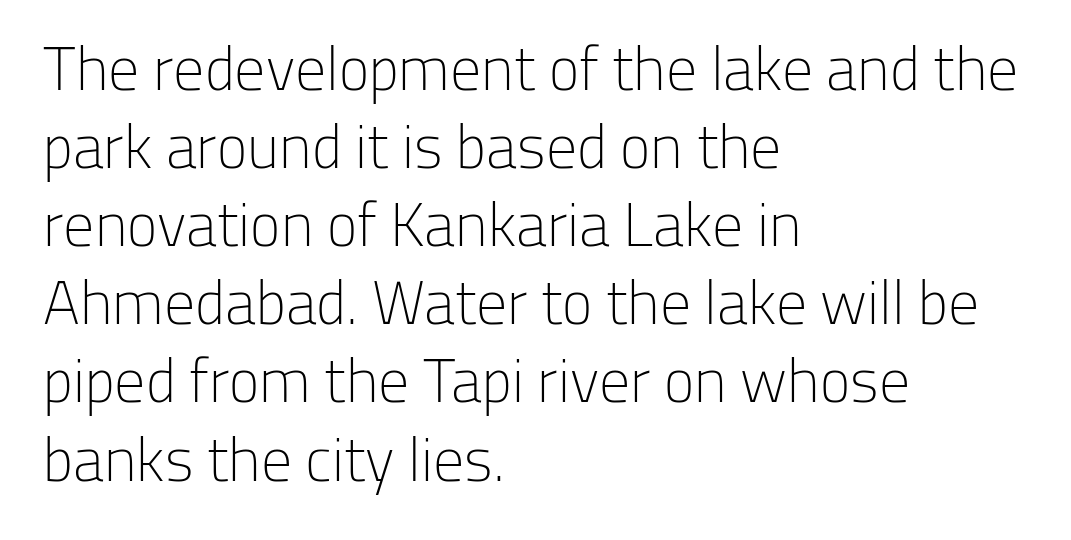
Q: Is the text bold? A: No.
Q: Is the text italic (slanted)? A: No, it is upright.
Q: Is the typeface a serif or a sans-serif typeface? A: Sans-serif.
Q: Is the text underlined? A: No.
Q: How is the paragraph aligned? A: Left-aligned.
Q: Is the spacing between letters normal or unusually wide? A: Normal.
Q: Is the spacing between lines tight, normal or loose? A: Normal.
Q: Width (condensed, normal, or wide)? A: Normal.
Q: Stroke contrast? A: Low.
Q: x-height? A: Medium.
Q: Monospaced? A: No.
